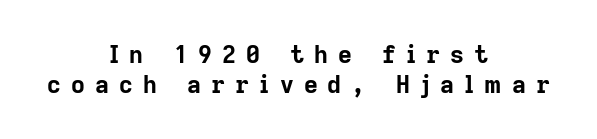
The paragraph shown floats in the horizontal middle. The rendering uses a bold face; every stroke is thick and dark. The letterforms stand isolated, each surrounded by extra space. The string is rendered with underlining switched off. The axis of the letterforms is exactly vertical.
